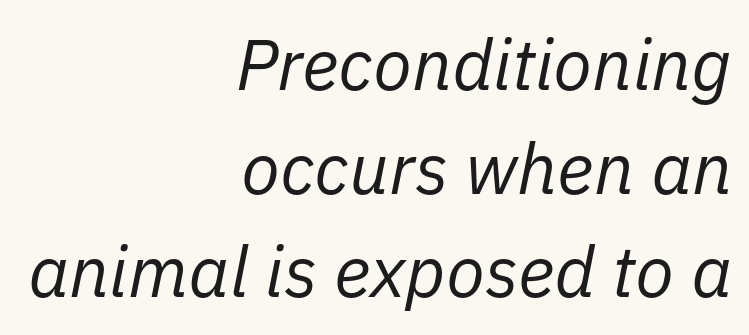
{"italic": "yes", "lean": "right", "slant_degrees": 11, "bold": "no", "weight": "regular", "width": "normal", "stroke_contrast": "low", "x_height": "medium", "monospaced": "no", "underline": "no", "align": "right", "line_spacing": "normal", "line_spacing_ratio": 1.46, "letter_spacing": "normal", "letter_spacing_em": 0.0, "glyph_px": 71}
